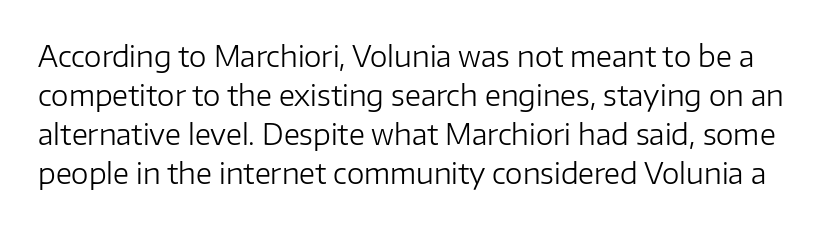
{"serif": "no", "italic": "no", "bold": "no", "weight": "regular", "width": "normal", "stroke_contrast": "low", "x_height": "medium", "monospaced": "no", "underline": "no", "line_spacing": "normal", "line_spacing_ratio": 1.39, "letter_spacing": "normal", "letter_spacing_em": 0.0, "glyph_px": 28}
